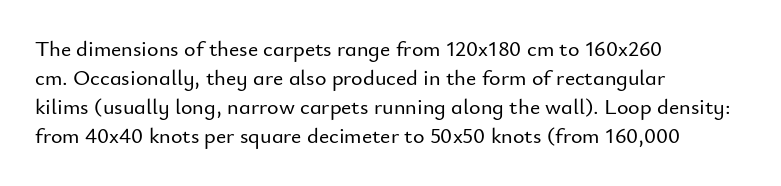
{"italic": "no", "underline": "no", "align": "left", "line_spacing": "normal", "line_spacing_ratio": 1.32, "letter_spacing": "normal", "letter_spacing_em": 0.0, "glyph_px": 22}
